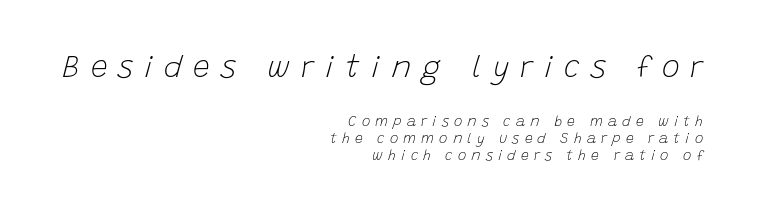
{"italic": "yes", "lean": "right", "slant_degrees": 15, "bold": "no", "weight": "light", "width": "normal", "stroke_contrast": "low", "x_height": "large", "monospaced": "no", "underline": "no", "align": "right", "line_spacing_ratio": 1.2, "letter_spacing": "wide", "letter_spacing_em": 0.37, "larger_block": "first", "size_ratio": 2.14, "glyph_px": 30}
